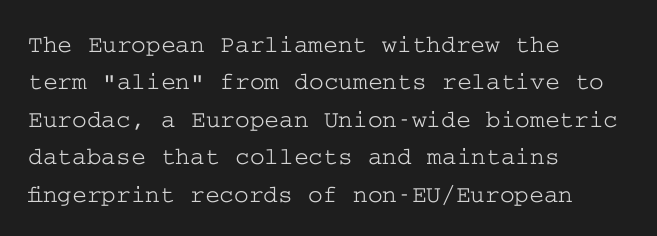
The image shows 25 px text type, upright; set left-aligned, normal line spacing (1.5x), normal letter spacing, not underlined.
